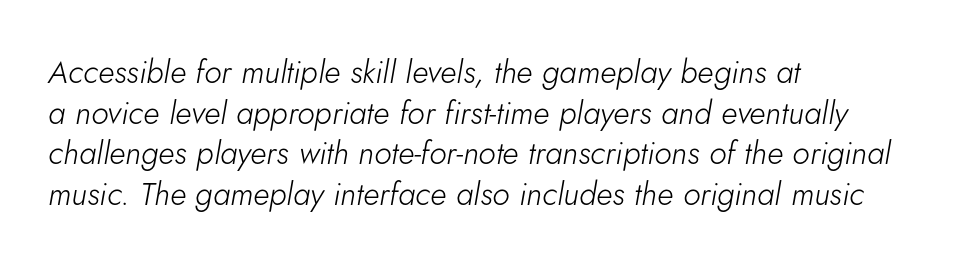
{"italic": "yes", "lean": "right", "slant_degrees": 5, "bold": "no", "weight": "light", "width": "normal", "stroke_contrast": "low", "x_height": "small", "monospaced": "no", "underline": "no", "align": "left", "line_spacing": "normal", "line_spacing_ratio": 1.27, "letter_spacing": "normal", "letter_spacing_em": 0.0, "glyph_px": 32}
